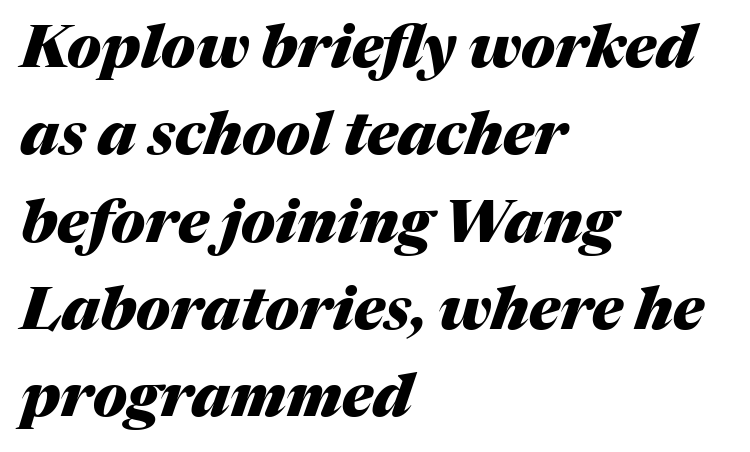
Casual observation: everything's shoved over to the left. When letters slant like this, we call the style italic. The rendering uses natural spacing where letterforms have individual widths. In terms of leading, this rendering sits right in the middle. Between one letter and the next there's only the usual sliver of space. Check under the words: just untouched page.
